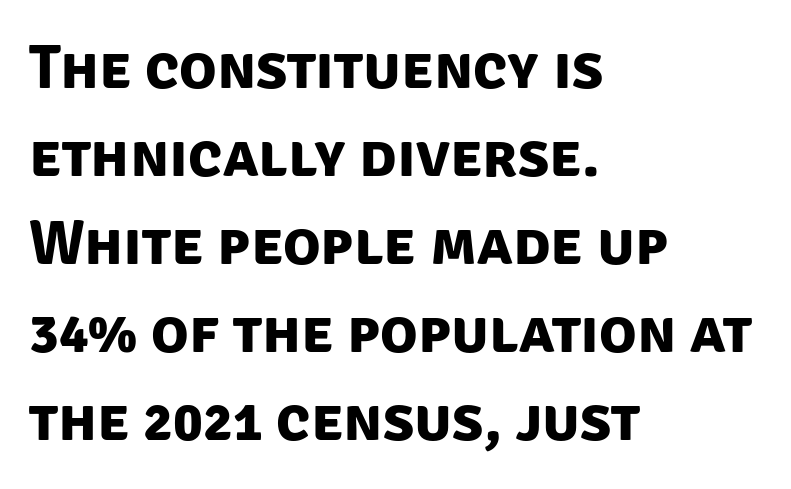
{"serif": "no", "bold": "yes", "weight": "bold", "width": "normal", "stroke_contrast": "low", "x_height": "large", "monospaced": "no", "underline": "no", "align": "left", "line_spacing": "normal", "line_spacing_ratio": 1.42, "letter_spacing": "normal", "letter_spacing_em": 0.0, "glyph_px": 62}
